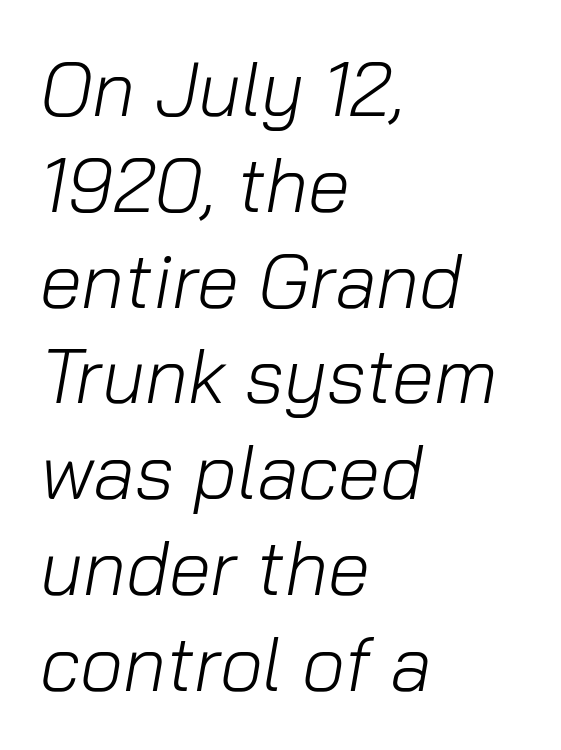
The image shows 76 px light type, italic (leaning right); set left-aligned, normal line spacing (1.26x), normal letter spacing, not underlined; low stroke contrast and a medium x-height.
